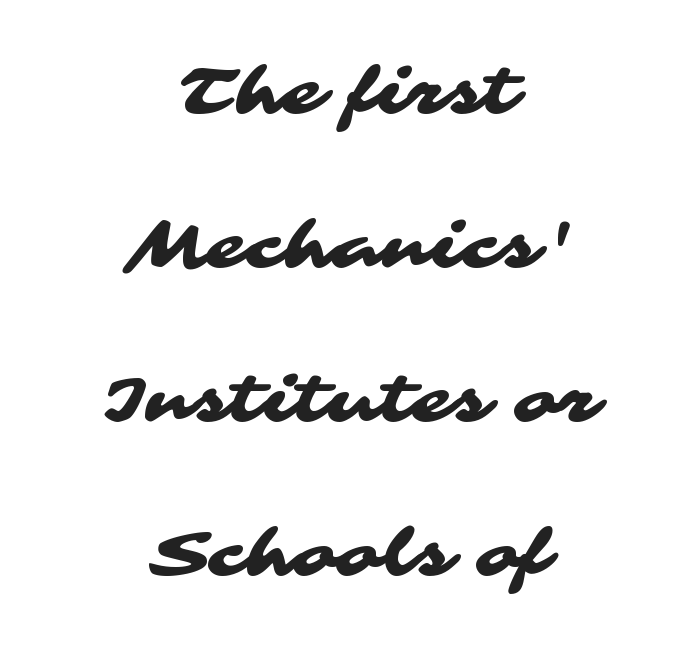
The image shows 65 px wide sans-serif type; set centered, loose line spacing (2.37x), normal letter spacing, not underlined; medium stroke contrast and a medium x-height.
